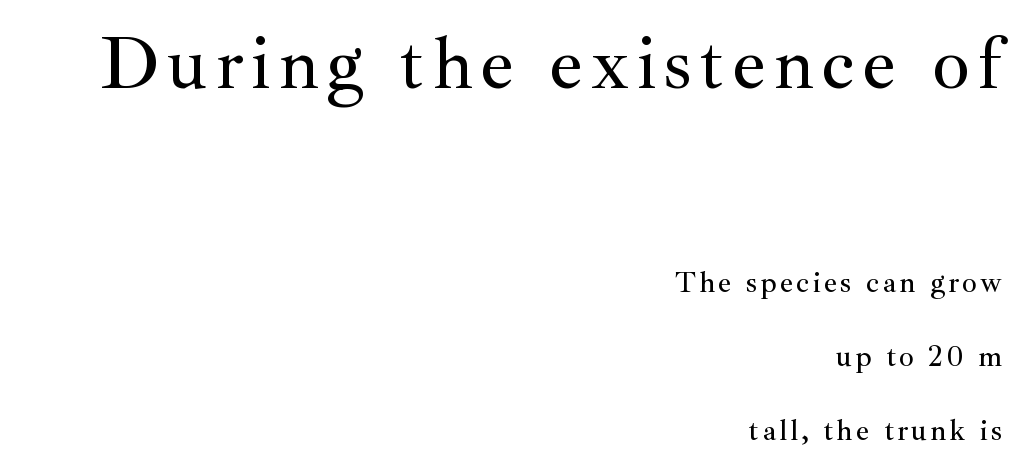
{"serif": "yes", "italic": "no", "width": "normal", "stroke_contrast": "medium", "x_height": "small", "monospaced": "no", "underline": "no", "align": "right", "line_spacing": "loose", "line_spacing_ratio": 2.46, "larger_block": "first", "size_ratio": 2.5, "glyph_px": 75}
